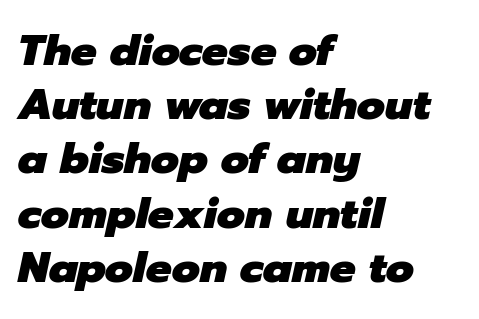
The image shows 43 px heavy type, italic (leaning right); set left-aligned, normal line spacing (1.26x), normal letter spacing, not underlined; low stroke contrast and a medium x-height.
